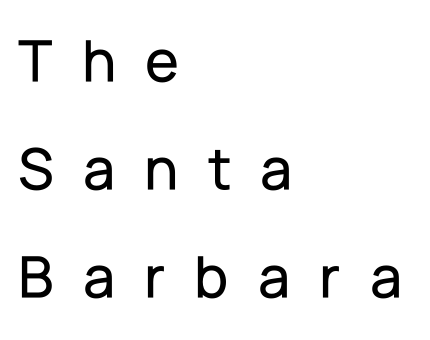
{"serif": "no", "italic": "no", "width": "normal", "stroke_contrast": "low", "x_height": "medium", "monospaced": "no", "underline": "no", "align": "left", "line_spacing_ratio": 1.74, "letter_spacing": "wide", "letter_spacing_em": 0.47, "glyph_px": 62}
